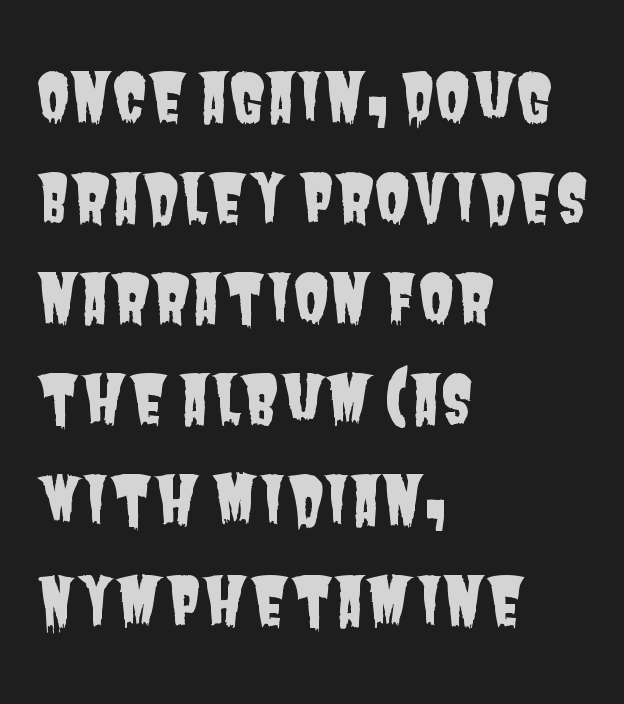
{"serif": "no", "width": "condensed", "stroke_contrast": "low", "x_height": "large", "monospaced": "no", "underline": "no", "align": "left", "line_spacing": "normal", "line_spacing_ratio": 1.55, "letter_spacing": "normal", "letter_spacing_em": 0.0, "glyph_px": 65}
